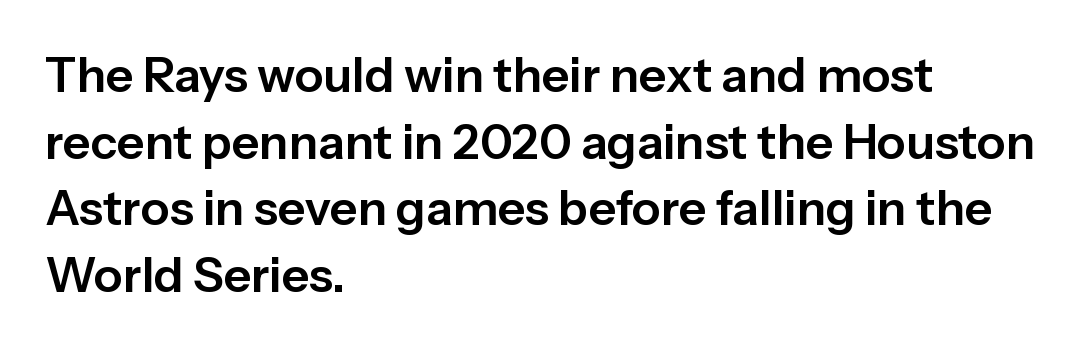
Notice how the passage keeps a crisp vertical edge on the left only. Lines of text with bare space underneath. Here the designer chose a conventional face with non-uniform glyph widths. The horizontal fit of the characters is conventional and even. This is the regular roman posture of the typeface. The characters display no serif detailing; their extremities are plain.
